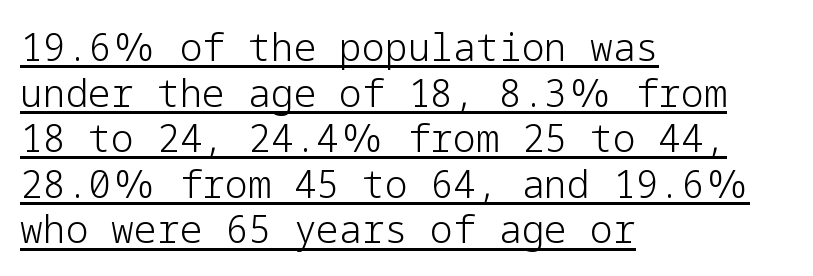
Q: Is the text bold? A: No.
Q: Is the text italic (slanted)? A: No, it is upright.
Q: Is the typeface a serif or a sans-serif typeface? A: Sans-serif.
Q: Is the text underlined? A: Yes.
Q: How is the paragraph aligned? A: Left-aligned.
Q: Is the spacing between letters normal or unusually wide? A: Normal.
Q: Width (condensed, normal, or wide)? A: Normal.
Q: Stroke contrast? A: Low.
Q: x-height? A: Medium.
